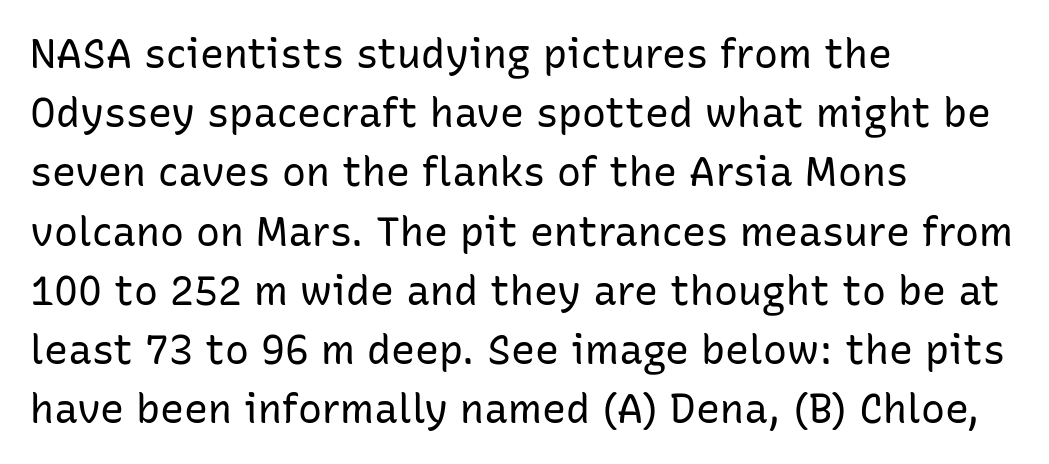
These lines stack with their left ends in a neat column. Each stroke keeps to a modest, everyday thickness or less. The glyphs are unaccompanied by any horizontal stroke below them. The face used here is a sans, in the tradition of grotesques and geometrics.
